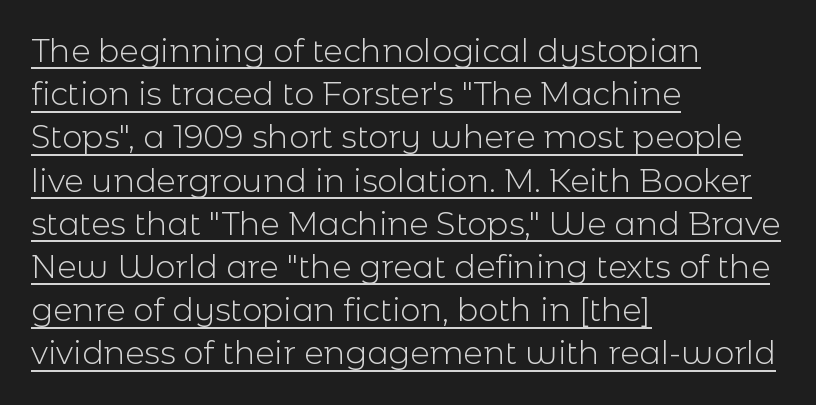
Q: Is the text bold? A: No.
Q: Is the text italic (slanted)? A: No, it is upright.
Q: Is the typeface a serif or a sans-serif typeface? A: Sans-serif.
Q: Is the text underlined? A: Yes.
Q: How is the paragraph aligned? A: Left-aligned.
Q: Is the spacing between letters normal or unusually wide? A: Normal.
Q: Is the spacing between lines tight, normal or loose? A: Normal.
Q: Width (condensed, normal, or wide)? A: Normal.
Q: x-height? A: Medium.
Q: Monospaced? A: No.
